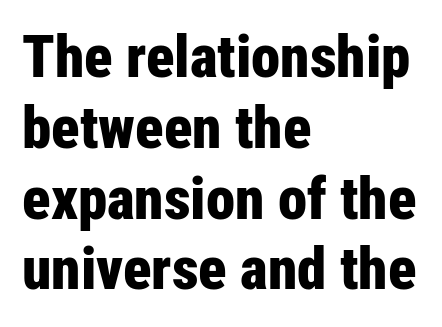
The image shows 59 px bold, condensed sans-serif type, upright; set left-aligned, line spacing 1.2x, normal letter spacing, not underlined; low stroke contrast and a medium x-height.
